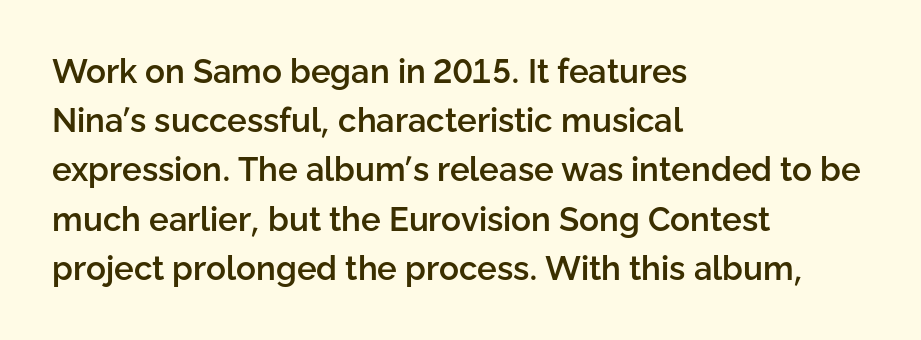
Anything drawn beneath the words? Only blank space. A typesetter would call this proportional, since set widths differ per character. If you measured baseline to baseline, you'd find a middling distance. The font family rendered here belongs to the sans-serif group.
